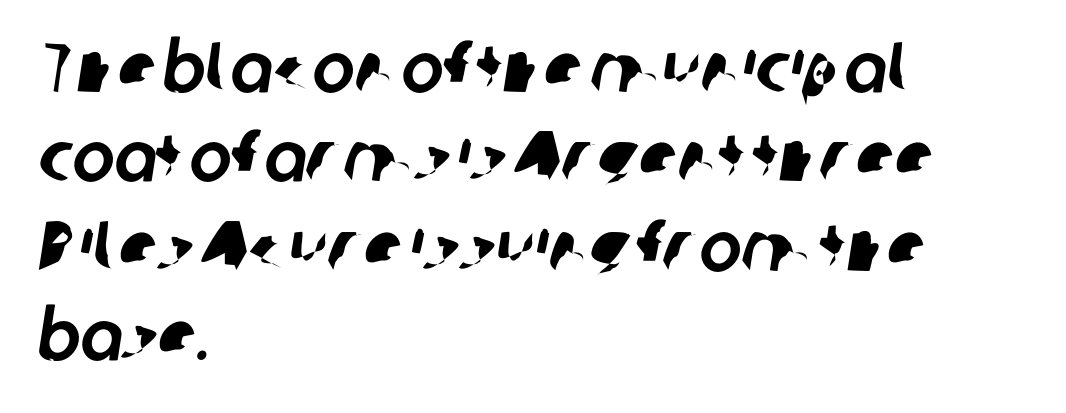
Q: Is the typeface a serif or a sans-serif typeface? A: Sans-serif.
Q: Is the text underlined? A: No.
Q: How is the paragraph aligned? A: Left-aligned.
Q: Is the spacing between letters normal or unusually wide? A: Normal.
Q: Is the spacing between lines tight, normal or loose? A: Normal.
Q: Width (condensed, normal, or wide)? A: Normal.
Q: Stroke contrast? A: Low.
Q: x-height? A: Medium.
Q: Monospaced? A: No.
